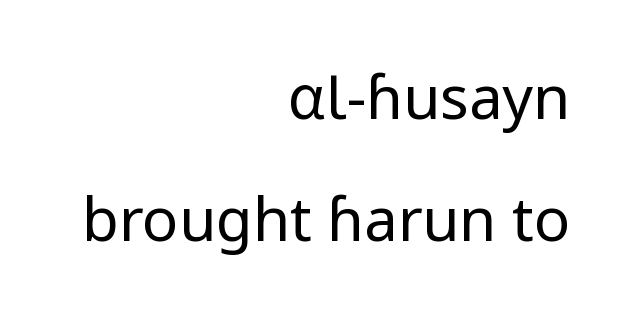
The space between consecutive lines is lavish. Here the designer chose a conventional face with non-uniform glyph widths. Glyph-to-glyph distance matches everyday printed text. Note: no serifs on the glyphs. This rendering features lettering with no underline. All the whitespace from short lines collects on the left.
